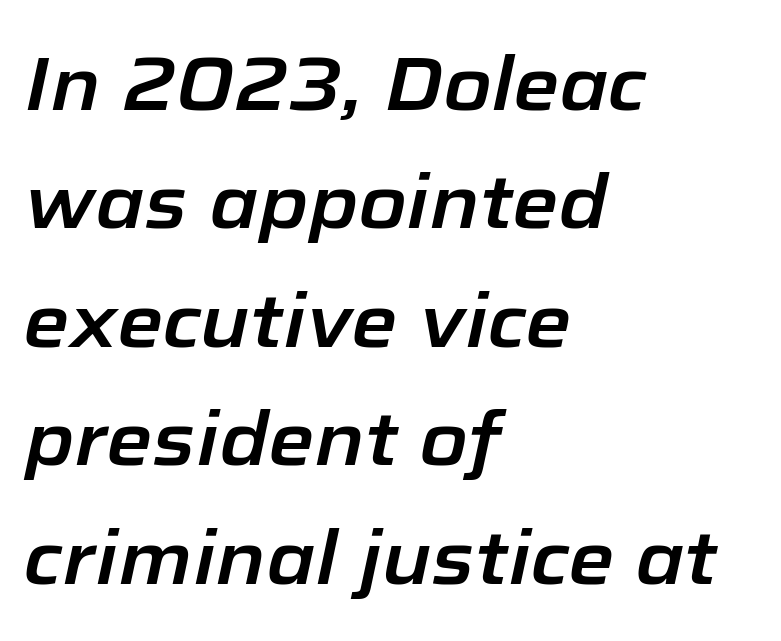
{"italic": "yes", "lean": "right", "slant_degrees": 12, "width": "normal", "stroke_contrast": "low", "x_height": "medium", "monospaced": "no", "underline": "no", "align": "left", "line_spacing": "normal", "line_spacing_ratio": 1.58, "letter_spacing": "normal", "letter_spacing_em": 0.0, "glyph_px": 75}
